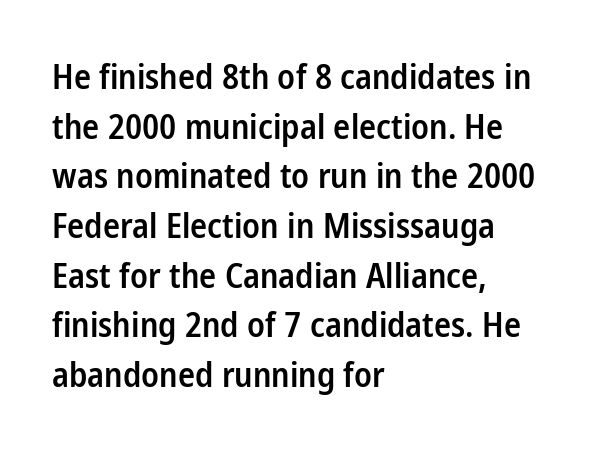
The lines in this sample share a left origin and differ only in where they stop. Characters follow at the spacing the type designer built in. The letters stand upright; this is a roman face. Grotesque or geometric, the face here clearly has no serifs. Note the varied advance widths — an 'i' is clearly narrower than an 'm'. The area under the type is left untouched.
